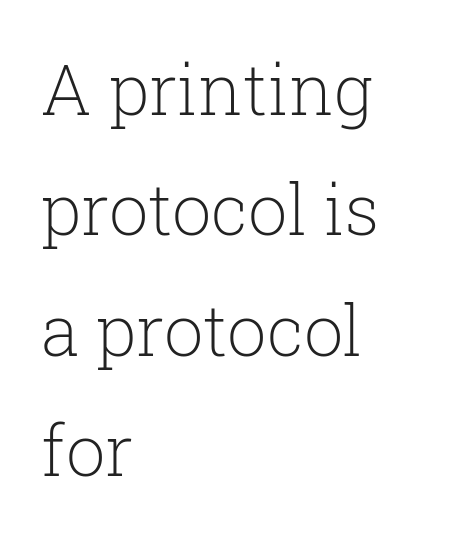
Q: Is the text bold? A: No.
Q: Is the text italic (slanted)? A: No, it is upright.
Q: Is the typeface a serif or a sans-serif typeface? A: Serif.
Q: Is the text underlined? A: No.
Q: How is the paragraph aligned? A: Left-aligned.
Q: Is the spacing between letters normal or unusually wide? A: Normal.
Q: Width (condensed, normal, or wide)? A: Normal.
Q: Stroke contrast? A: Low.
Q: x-height? A: Medium.
Q: Monospaced? A: No.
